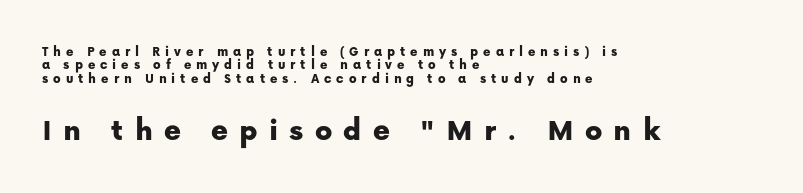
Q: Is the text italic (slanted)? A: No, it is upright.
Q: Is the typeface a serif or a sans-serif typeface? A: Sans-serif.
Q: Is the text underlined? A: No.
Q: How is the paragraph aligned? A: Left-aligned.
Q: Is the spacing between letters normal or unusually wide? A: Unusually wide.
Q: Is the spacing between lines tight, normal or loose? A: Tight.
Q: Which block of text is set in a larger size, the first (top) or the second (bottom)? A: The second (bottom) one.
Q: Width (condensed, normal, or wide)? A: Normal.
Q: Stroke contrast? A: Low.
Q: x-height? A: Medium.
Q: Monospaced? A: No.
